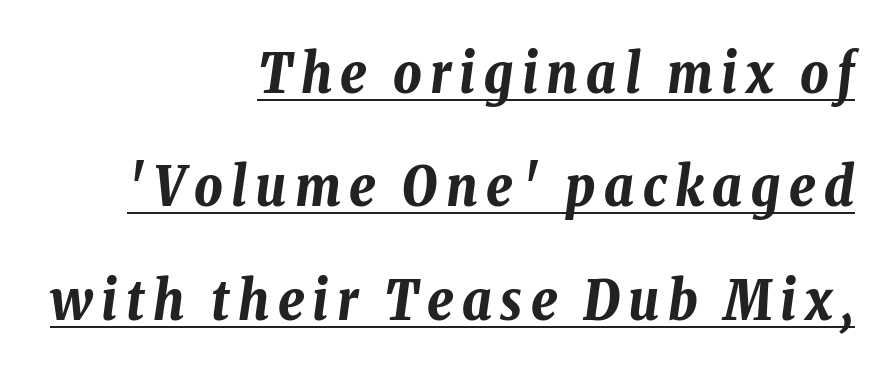
Spacing verdict: proportional, widths tailored to each character. Decoration check: the copy is underlined. Is there much room between lines? Yes — plenty of vertical air separates them. The passage is arranged like a letterhead date or caption credit — flush right.
